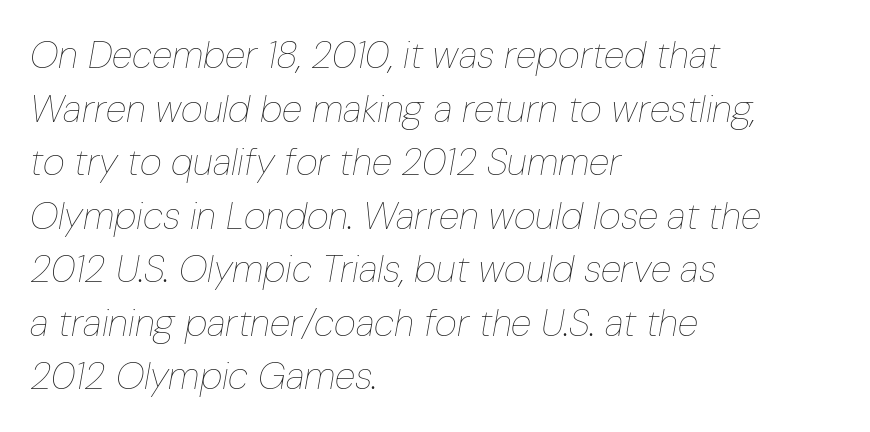
The image shows 38 px thin, condensed type, italic (leaning right); set left-aligned, normal line spacing (1.41x), normal letter spacing, not underlined; low stroke contrast and a medium x-height.
